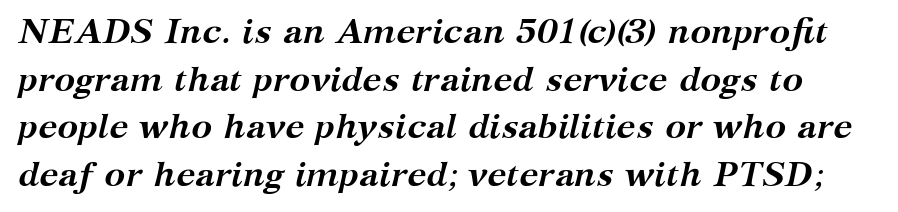
The image shows 35 px semibold serif type, italic (leaning right); set normal line spacing (1.36x), normal letter spacing, not underlined; medium stroke contrast and a medium x-height.
